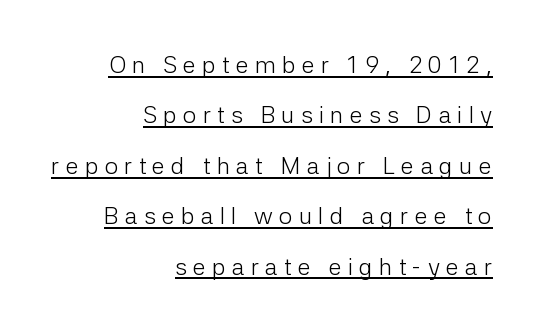
The image shows 24 px text type, upright; set right-aligned, loose line spacing (2.1x), unusually wide letter spacing (+0.25 em), underlined.
